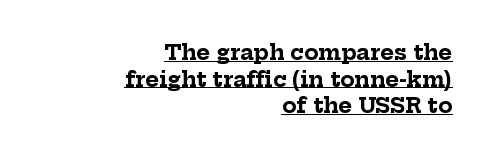
The image shows 21 px bold type, upright; set right-aligned, normal line spacing (1.27x), normal letter spacing, underlined.
